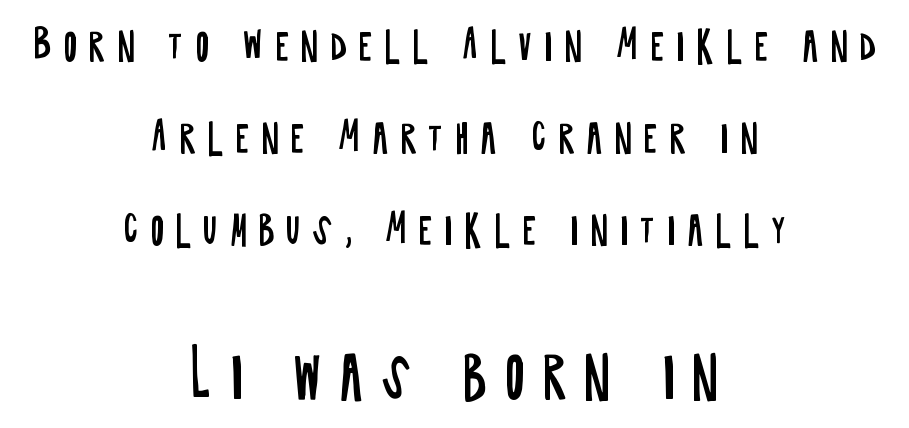
Q: Is the text bold? A: No.
Q: Is the text italic (slanted)? A: No, it is upright.
Q: Is the typeface a serif or a sans-serif typeface? A: Sans-serif.
Q: Is the text underlined? A: No.
Q: How is the paragraph aligned? A: Centered.
Q: Is the spacing between letters normal or unusually wide? A: Unusually wide.
Q: Is the spacing between lines tight, normal or loose? A: Loose.
Q: Which block of text is set in a larger size, the first (top) or the second (bottom)? A: The second (bottom) one.
Q: Width (condensed, normal, or wide)? A: Condensed.
Q: Stroke contrast? A: Low.
Q: x-height? A: Large.
Q: Monospaced? A: No.
